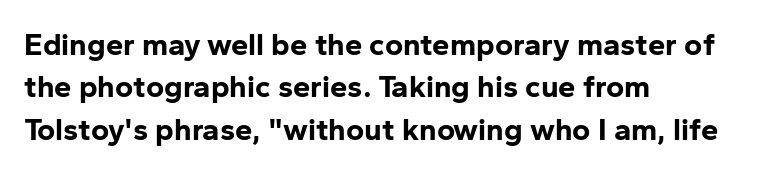
{"serif": "no", "italic": "no", "bold": "yes", "weight": "bold", "width": "normal", "stroke_contrast": "low", "x_height": "medium", "monospaced": "no", "underline": "no", "align": "left", "line_spacing": "normal", "line_spacing_ratio": 1.37, "letter_spacing": "normal", "letter_spacing_em": 0.0, "glyph_px": 31}
